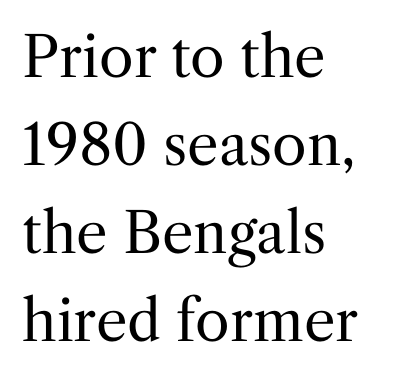
The image shows 56 px regular-weight serif type, upright; set left-aligned, normal line spacing (1.57x), normal letter spacing, not underlined; medium stroke contrast and a medium x-height.
